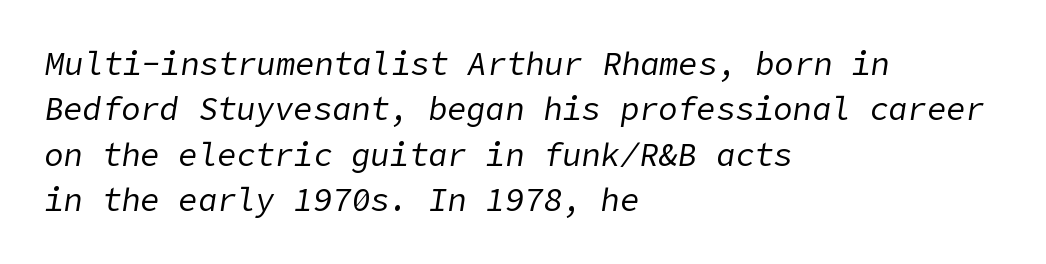
Q: Is the text bold? A: No.
Q: Is the text italic (slanted)? A: Yes, it leans right by about 9 degrees.
Q: Is the text underlined? A: No.
Q: How is the paragraph aligned? A: Left-aligned.
Q: Is the spacing between letters normal or unusually wide? A: Normal.
Q: Is the spacing between lines tight, normal or loose? A: Normal.
Q: Width (condensed, normal, or wide)? A: Normal.
Q: Stroke contrast? A: Low.
Q: x-height? A: Medium.
